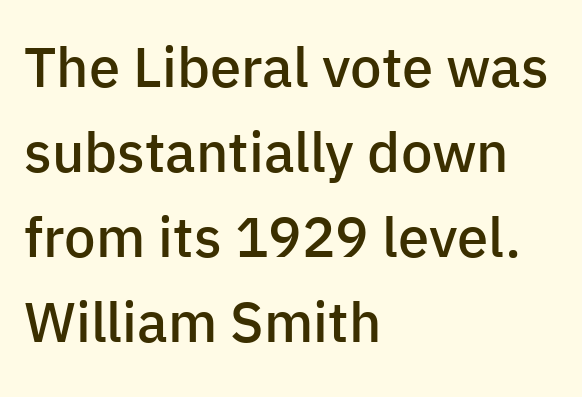
Q: Is the text bold? A: Semi-bold.
Q: Is the text italic (slanted)? A: No, it is upright.
Q: Is the typeface a serif or a sans-serif typeface? A: Sans-serif.
Q: Is the text underlined? A: No.
Q: How is the paragraph aligned? A: Left-aligned.
Q: Is the spacing between letters normal or unusually wide? A: Normal.
Q: Is the spacing between lines tight, normal or loose? A: Normal.
Q: Width (condensed, normal, or wide)? A: Normal.
Q: Stroke contrast? A: Low.
Q: x-height? A: Medium.
Q: Monospaced? A: No.
